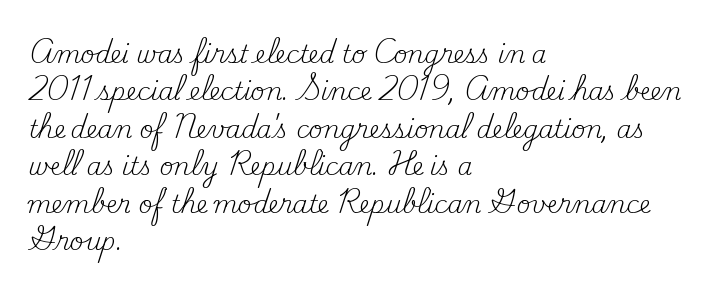
{"bold": "no", "underline": "no", "align": "left", "line_spacing": "normal", "line_spacing_ratio": 1.56, "letter_spacing": "normal", "letter_spacing_em": 0.0, "glyph_px": 24}
